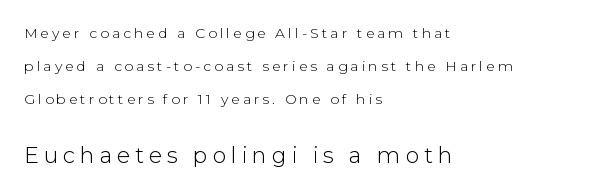
{"italic": "no", "bold": "no", "underline": "no", "align": "left", "line_spacing": "loose", "line_spacing_ratio": 2.37, "letter_spacing": "wide", "letter_spacing_em": 0.22, "larger_block": "second", "size_ratio": 1.57, "glyph_px": 22}
